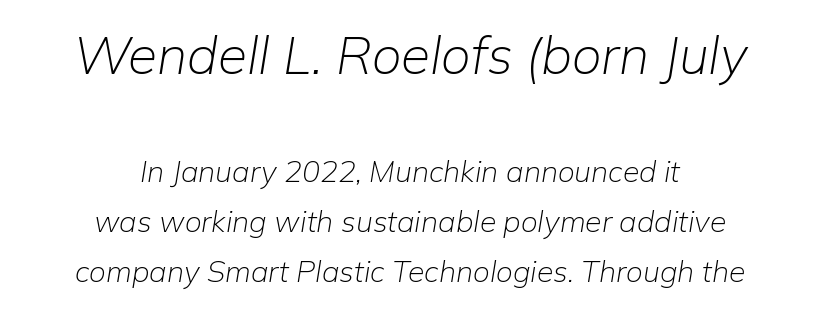
The image shows 53 px light type, italic (leaning right); set centered, normal line spacing (1.67x), normal letter spacing, not underlined; the first (top) block is 1.77x larger; low stroke contrast and a medium x-height.
